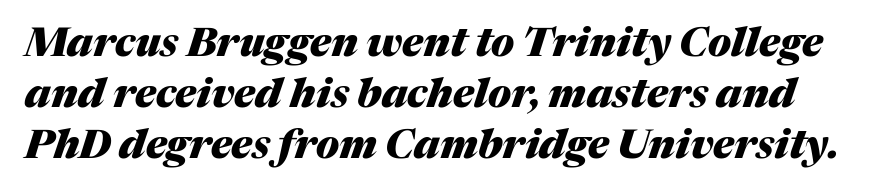
Q: Is the text bold? A: Yes.
Q: Is the text italic (slanted)? A: Yes, it leans right by about 17 degrees.
Q: Is the text underlined? A: No.
Q: Is the spacing between letters normal or unusually wide? A: Normal.
Q: Is the spacing between lines tight, normal or loose? A: Normal.
Q: Width (condensed, normal, or wide)? A: Normal.
Q: Stroke contrast? A: Medium.
Q: x-height? A: Medium.
Q: Monospaced? A: No.
